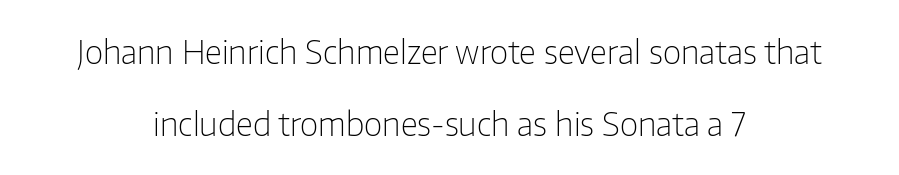
{"serif": "no", "italic": "no", "bold": "no", "weight": "light", "width": "normal", "stroke_contrast": "low", "x_height": "medium", "monospaced": "no", "underline": "no", "align": "center", "line_spacing": "loose", "line_spacing_ratio": 2.24, "letter_spacing": "normal", "letter_spacing_em": 0.0, "glyph_px": 32}
